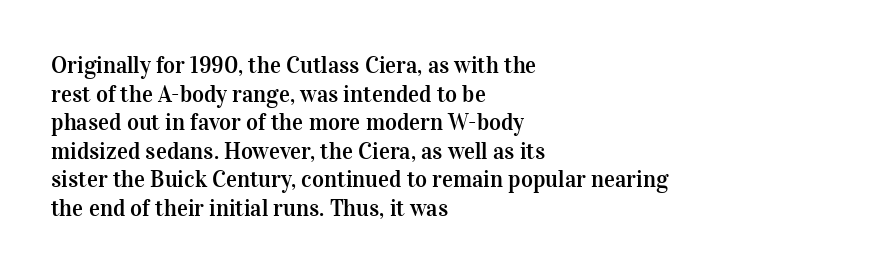
Q: Is the text italic (slanted)? A: No, it is upright.
Q: Is the text underlined? A: No.
Q: How is the paragraph aligned? A: Left-aligned.
Q: Is the spacing between letters normal or unusually wide? A: Normal.
